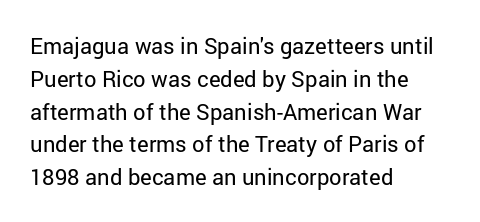
The image shows 22 px text type, upright; set left-aligned, normal line spacing (1.49x), normal letter spacing, not underlined.
